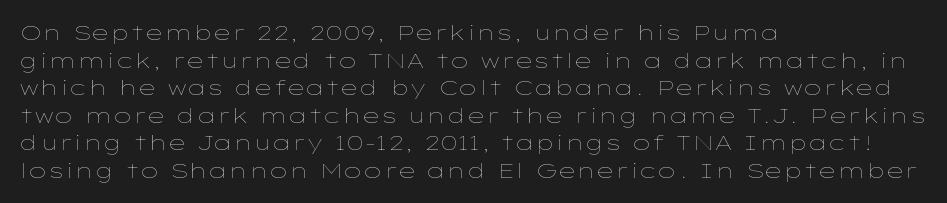
{"italic": "no", "bold": "no", "underline": "no", "align": "left", "line_spacing": "normal", "line_spacing_ratio": 1.31, "letter_spacing": "normal", "letter_spacing_em": 0.0, "glyph_px": 21}
